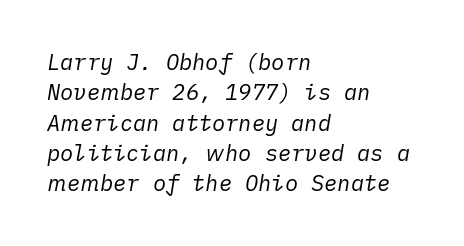
The image shows 22 px text type, italic (leaning right); set left-aligned, normal line spacing (1.38x), normal letter spacing, not underlined.
